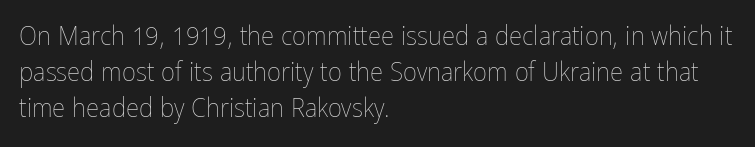
A clean baseline with only descenders dipping below it. The letters stand upright; this is a roman face. The letterforms sit shoulder to shoulder at normal distance. The compositor pushed each line to the left boundary.
